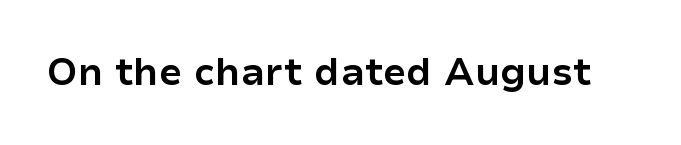
{"serif": "no", "italic": "no", "bold": "yes", "weight": "bold", "width": "normal", "stroke_contrast": "low", "x_height": "medium", "monospaced": "no", "underline": "no", "letter_spacing": "normal", "letter_spacing_em": 0.0, "glyph_px": 38}
